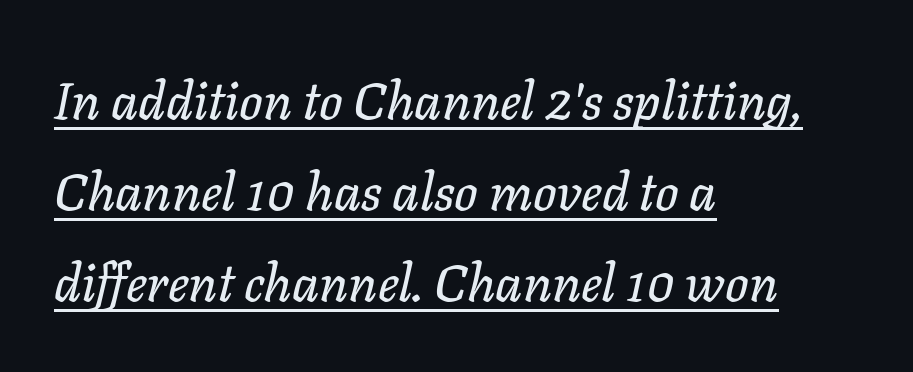
{"italic": "yes", "lean": "right", "slant_degrees": 11, "width": "normal", "stroke_contrast": "low", "x_height": "medium", "monospaced": "no", "underline": "yes", "align": "left", "line_spacing_ratio": 1.75, "letter_spacing": "normal", "letter_spacing_em": 0.0, "glyph_px": 52}
